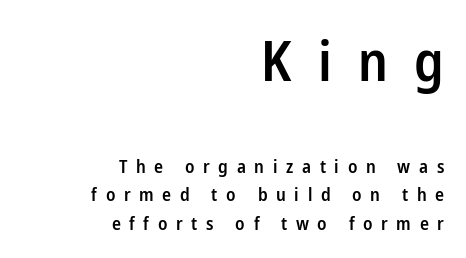
The image shows 55 px semibold, condensed sans-serif type, upright; set right-aligned, normal line spacing (1.58x), unusually wide letter spacing (+0.48 em), not underlined; the first (top) block is 3.06x larger; low stroke contrast and a medium x-height.
